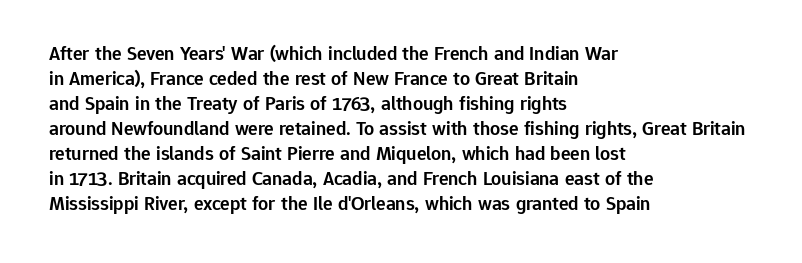
Where is the straight margin? On the left. Each glyph is drawn with semibold strokes, heavier than normal yet not fully bold. The passage shown is not underscored anywhere. Whoever set this chose a conventional vertical rhythm. Upright lettering throughout.
